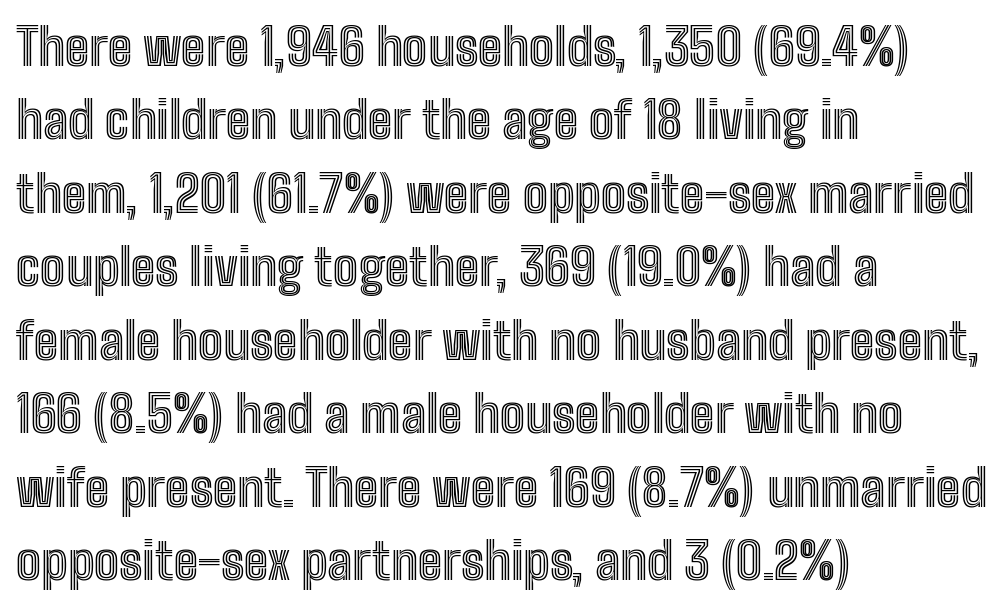
{"italic": "no", "width": "condensed", "x_height": "medium", "monospaced": "no", "underline": "no", "align": "left", "line_spacing": "normal", "line_spacing_ratio": 1.47, "letter_spacing": "normal", "letter_spacing_em": 0.0, "glyph_px": 50}
